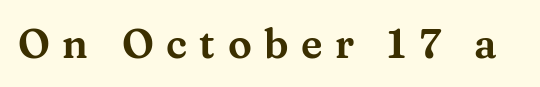
Q: Is the text italic (slanted)? A: No, it is upright.
Q: Is the typeface a serif or a sans-serif typeface? A: Serif.
Q: Is the text underlined? A: No.
Q: Is the spacing between letters normal or unusually wide? A: Unusually wide.
Q: Width (condensed, normal, or wide)? A: Wide.
Q: Stroke contrast? A: Medium.
Q: x-height? A: Medium.
Q: Monospaced? A: No.
